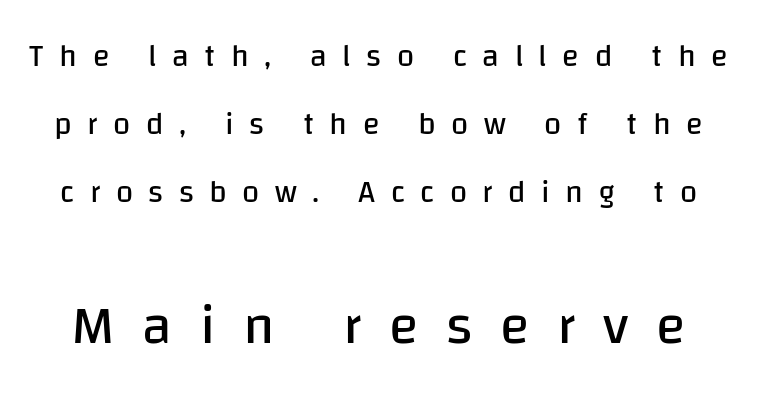
Nothing sits at the stroke ends, so this counts as sans-serif. Nope, not italic — everything's standing straight. These lines have a slow, spaced-out rhythm from letter to letter. Leading: increased. The area under the type is left untouched. Do the characters align in a grid? No, the font is proportional.
